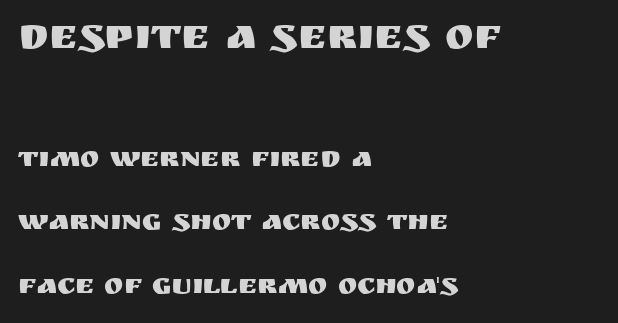
{"serif": "no", "italic": "no", "width": "normal", "stroke_contrast": "medium", "x_height": "large", "monospaced": "no", "underline": "no", "align": "left", "line_spacing": "loose", "line_spacing_ratio": 2.18, "letter_spacing": "normal", "letter_spacing_em": 0.0, "larger_block": "first", "size_ratio": 1.48, "glyph_px": 43}
